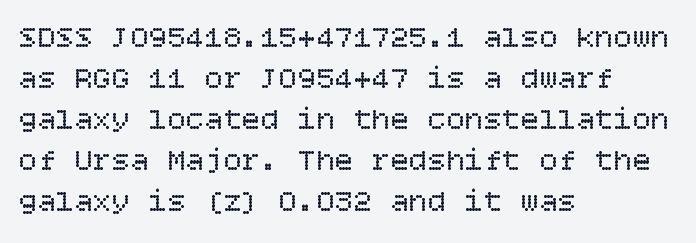
The image shows 31 px regular-weight type, upright; set left-aligned, normal line spacing (1.32x), normal letter spacing, not underlined; low stroke contrast and a large x-height.
